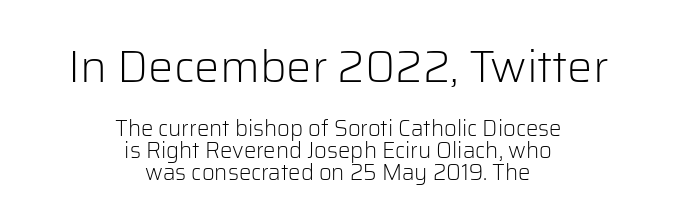
Q: Is the text bold? A: No.
Q: Is the text italic (slanted)? A: No, it is upright.
Q: Is the typeface a serif or a sans-serif typeface? A: Sans-serif.
Q: Is the text underlined? A: No.
Q: How is the paragraph aligned? A: Centered.
Q: Is the spacing between letters normal or unusually wide? A: Normal.
Q: Is the spacing between lines tight, normal or loose? A: Tight.
Q: Which block of text is set in a larger size, the first (top) or the second (bottom)? A: The first (top) one.
Q: Width (condensed, normal, or wide)? A: Normal.
Q: Stroke contrast? A: Low.
Q: x-height? A: Medium.
Q: Monospaced? A: No.
